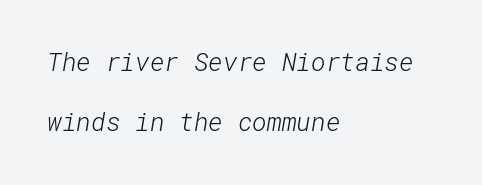
{"bold": "no", "underline": "no", "align": "left", "line_spacing": "loose", "line_spacing_ratio": 2.39, "letter_spacing": "normal", "letter_spacing_em": 0.0, "glyph_px": 25}
